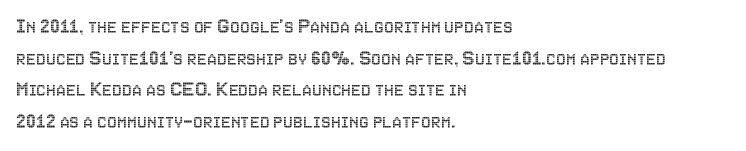
The image shows 22 px text type, upright; set left-aligned, normal line spacing (1.44x), normal letter spacing, not underlined.
